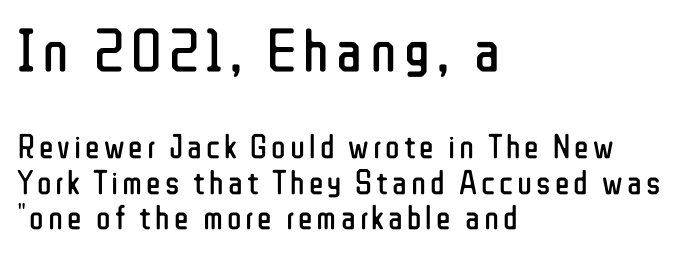
Q: Is the text bold? A: No.
Q: Is the text italic (slanted)? A: No, it is upright.
Q: Is the typeface a serif or a sans-serif typeface? A: Sans-serif.
Q: Is the text underlined? A: No.
Q: How is the paragraph aligned? A: Left-aligned.
Q: Is the spacing between lines tight, normal or loose? A: Tight.
Q: Which block of text is set in a larger size, the first (top) or the second (bottom)? A: The first (top) one.
Q: Width (condensed, normal, or wide)? A: Condensed.
Q: Stroke contrast? A: Low.
Q: x-height? A: Medium.
Q: Monospaced? A: No.
